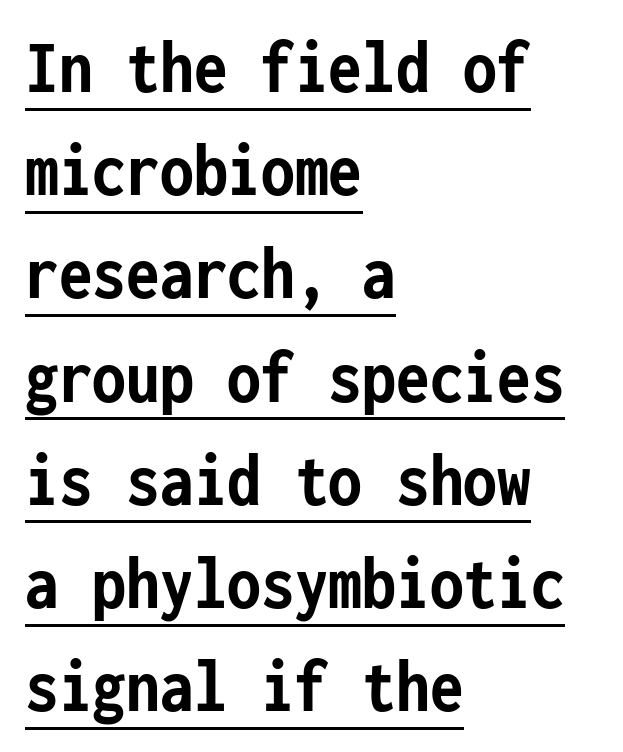
{"serif": "no", "italic": "no", "bold": "yes", "weight": "semibold", "width": "condensed", "stroke_contrast": "low", "x_height": "medium", "monospaced": "yes", "underline": "yes", "align": "left", "line_spacing": "normal", "line_spacing_ratio": 1.34, "letter_spacing": "normal", "letter_spacing_em": 0.0, "glyph_px": 77}
